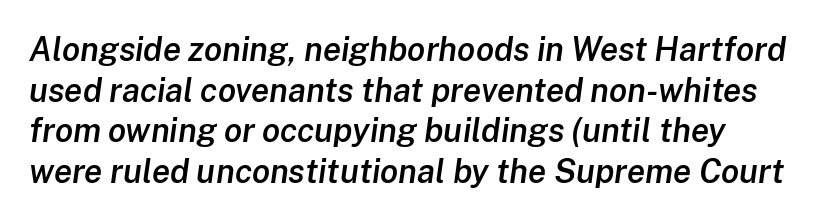
{"italic": "yes", "lean": "right", "slant_degrees": 8, "bold": "semi", "weight": "semibold", "width": "normal", "stroke_contrast": "low", "x_height": "medium", "monospaced": "no", "underline": "no", "align": "left", "line_spacing_ratio": 1.23, "letter_spacing": "normal", "letter_spacing_em": 0.0, "glyph_px": 33}
